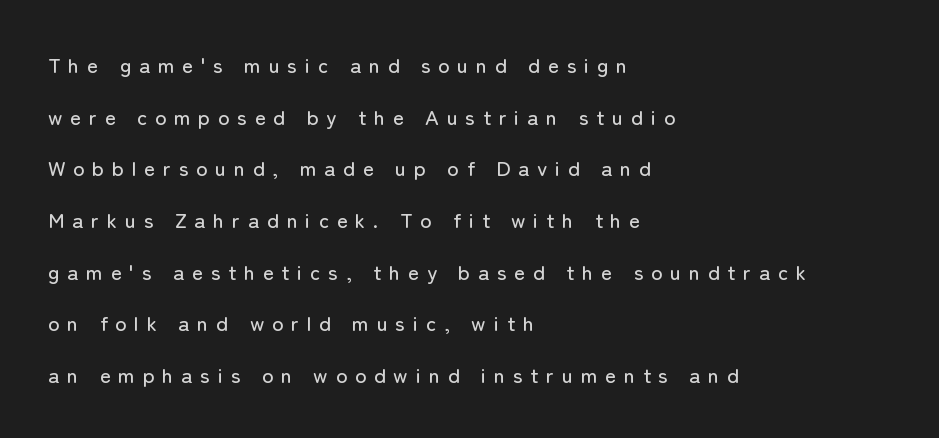
The image shows 21 px text type, upright; set left-aligned, loose line spacing (2.46x), unusually wide letter spacing (+0.37 em), not underlined.
